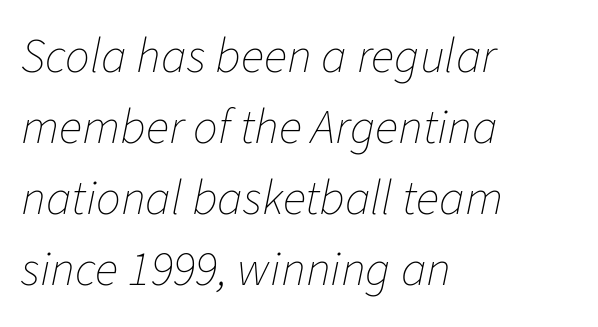
No heavy texture on the line: the type isn't bold. Successive baselines arrive at the customary interval. The passage shown has conventional tracking throughout. Compared with ordinary roman type, these characters are visibly tilted.
